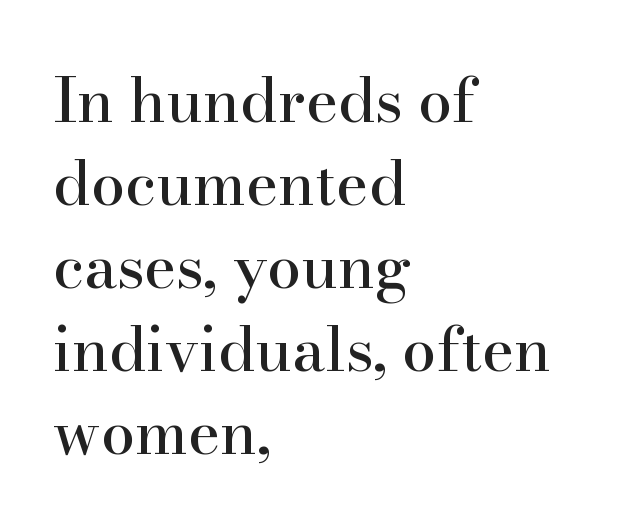
The image shows 61 px serif type, upright; set left-aligned, normal line spacing (1.36x), normal letter spacing, not underlined; high stroke contrast and a small x-height.
